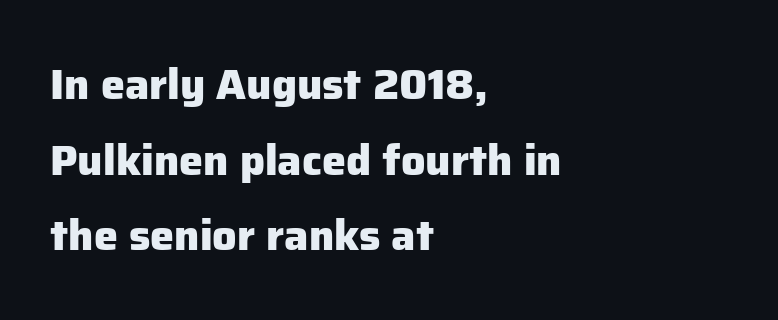
Q: Is the text bold? A: Yes.
Q: Is the text italic (slanted)? A: No, it is upright.
Q: Is the typeface a serif or a sans-serif typeface? A: Sans-serif.
Q: Is the text underlined? A: No.
Q: How is the paragraph aligned? A: Left-aligned.
Q: Is the spacing between letters normal or unusually wide? A: Normal.
Q: Width (condensed, normal, or wide)? A: Normal.
Q: Stroke contrast? A: Low.
Q: x-height? A: Medium.
Q: Monospaced? A: No.
